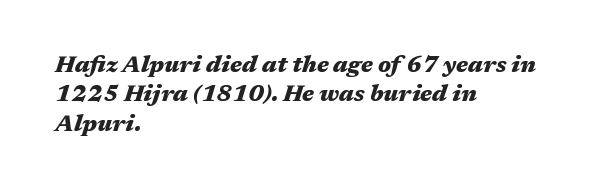
Q: Is the text bold? A: Yes.
Q: Is the text italic (slanted)? A: Yes, it leans right by about 17 degrees.
Q: Is the text underlined? A: No.
Q: How is the paragraph aligned? A: Left-aligned.
Q: Is the spacing between letters normal or unusually wide? A: Normal.
Q: Is the spacing between lines tight, normal or loose? A: Normal.
